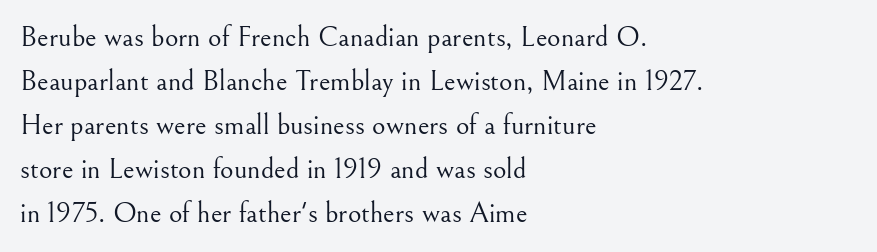
{"serif": "yes", "italic": "no", "bold": "no", "weight": "light", "width": "normal", "stroke_contrast": "medium", "x_height": "small", "monospaced": "no", "underline": "no", "align": "left", "line_spacing": "normal", "line_spacing_ratio": 1.52, "letter_spacing": "normal", "letter_spacing_em": 0.0, "glyph_px": 29}
